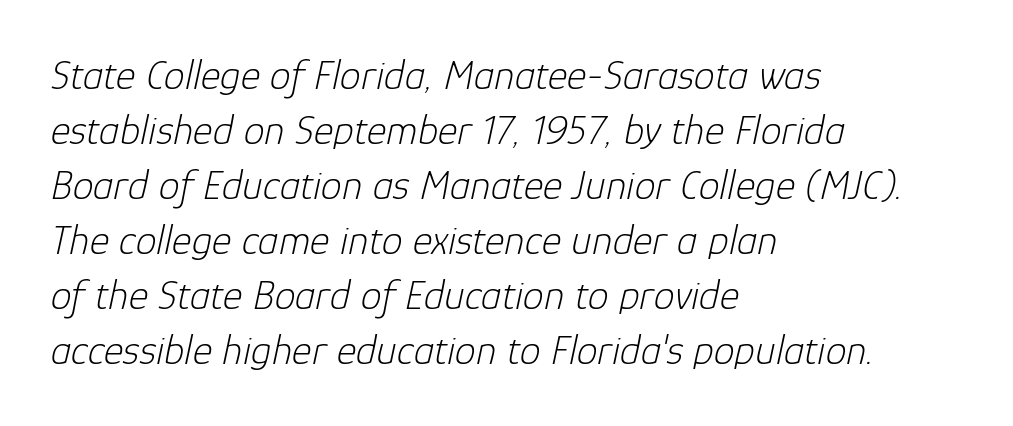
Q: Is the text bold? A: No.
Q: Is the text italic (slanted)? A: Yes, it leans right by about 12 degrees.
Q: Is the text underlined? A: No.
Q: How is the paragraph aligned? A: Left-aligned.
Q: Is the spacing between letters normal or unusually wide? A: Normal.
Q: Is the spacing between lines tight, normal or loose? A: Normal.
Q: Width (condensed, normal, or wide)? A: Normal.
Q: Stroke contrast? A: Low.
Q: x-height? A: Medium.
Q: Monospaced? A: No.
